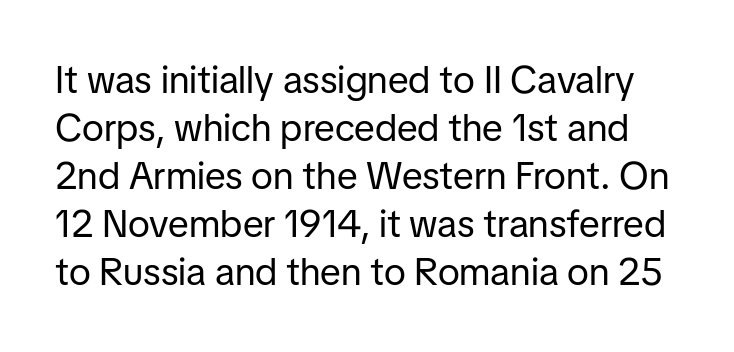
Ascenders rise straight up at ninety degrees. Letters have the restrained weight of plain body copy at most. How would I describe the line gaps? Plain and ordinary. The passage shown has conventional tracking throughout. Classification — sans serif. The area under the type is left untouched.
